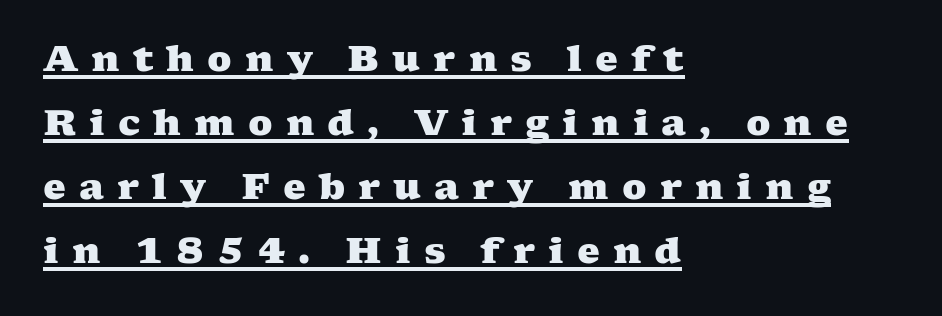
{"serif": "yes", "bold": "yes", "weight": "heavy", "width": "wide", "stroke_contrast": "medium", "x_height": "medium", "monospaced": "no", "underline": "yes", "align": "left", "line_spacing_ratio": 1.78, "letter_spacing": "wide", "letter_spacing_em": 0.36, "glyph_px": 36}
